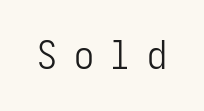
The image shows 40 px light, condensed sans-serif type, upright, monospaced; set unusually wide letter spacing (+0.42 em), not underlined; low stroke contrast and a medium x-height.
